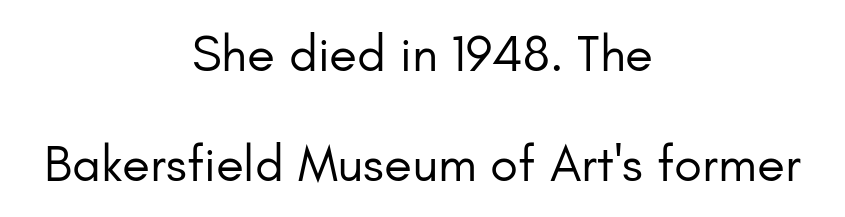
The lettering holds an erect, upright posture throughout. The rendering uses natural spacing where letterforms have individual widths. A student would call this center alignment; a typographer would say set centered. Students, note that the glyphs here touch the page at normal intervals.
